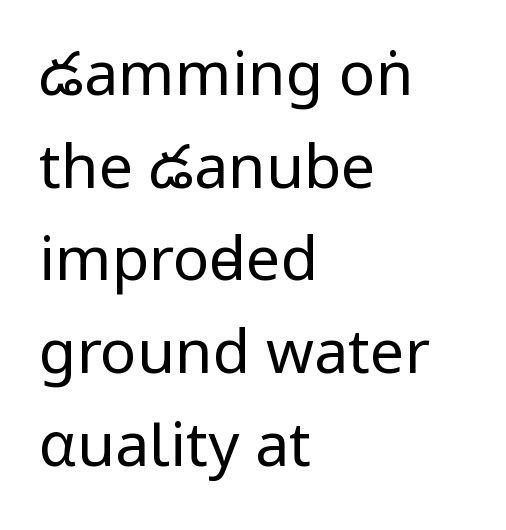
{"serif": "no", "italic": "no", "bold": "no", "weight": "regular", "width": "condensed", "stroke_contrast": "low", "underline": "no", "align": "left", "line_spacing": "normal", "line_spacing_ratio": 1.52, "letter_spacing": "normal", "letter_spacing_em": 0.0, "glyph_px": 61}
